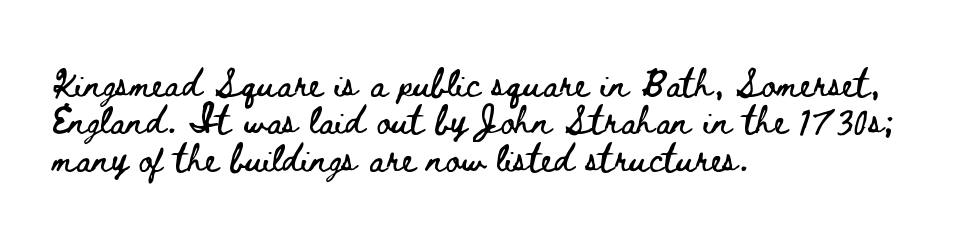
Normally led — the rows are evenly, conventionally spaced. Letter spacing: default. Clear beneath every line of the passage. This rendering uses left alignment, leaving the right contour irregular.
